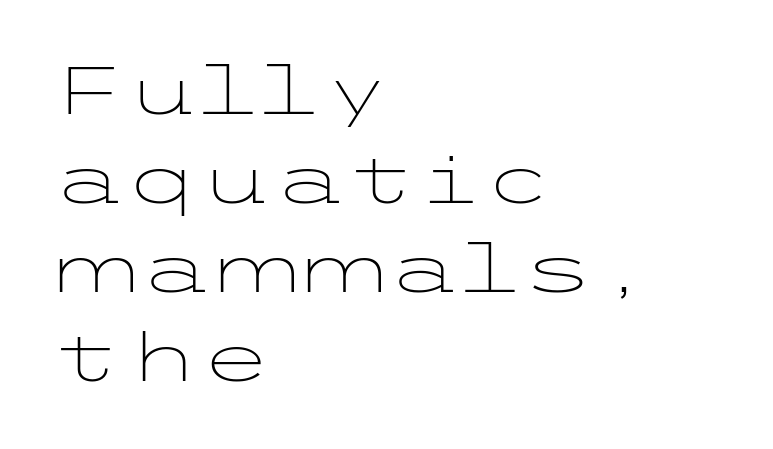
Is this a sans? Yes — the strokes have no serifs. In terms of leading, this rendering sits right in the middle. Is there any slant? The stems are plumb. Each word holds together tightly as a unit, with standard inter-letter gaps. Is the block centered? No — it sits flush against the left margin.
